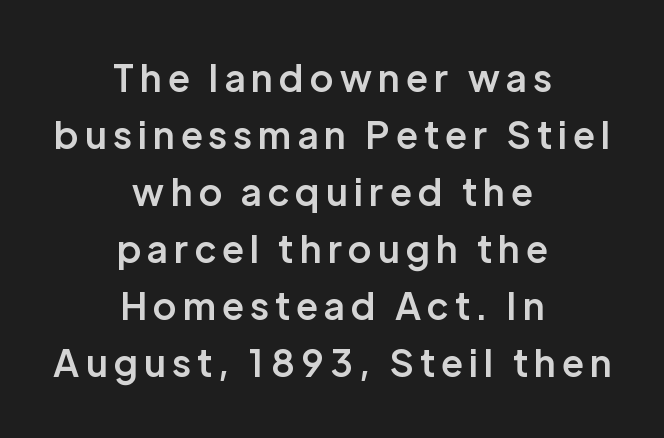
Italic: no, the glyphs are upright roman. Compared with a flush-left layout, this one balances lines on the center instead. Does the type have serifs? No, each stem ends abruptly. You could not count columns in this text — the font is proportionally spaced. Stems and bowls a touch heavier than normal — semibold. The rendering uses a moderate line-height, typical for paragraphs.
